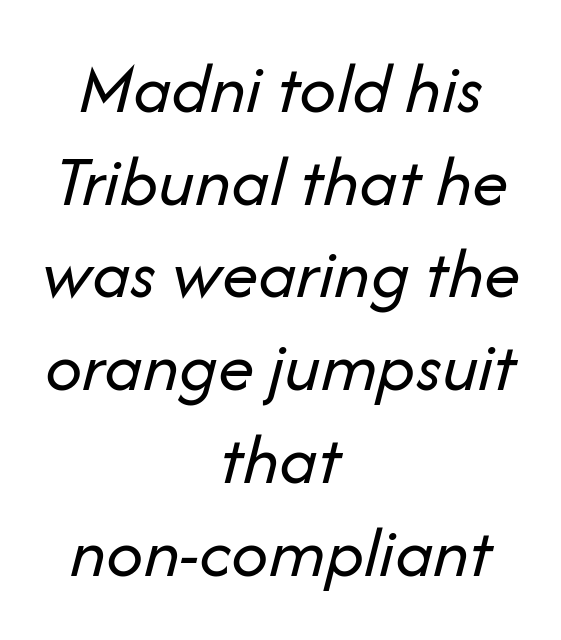
{"italic": "yes", "lean": "right", "slant_degrees": 14, "bold": "no", "weight": "regular", "width": "normal", "stroke_contrast": "low", "x_height": "medium", "monospaced": "no", "underline": "no", "align": "center", "line_spacing": "normal", "line_spacing_ratio": 1.27, "letter_spacing": "normal", "letter_spacing_em": 0.0, "glyph_px": 73}
